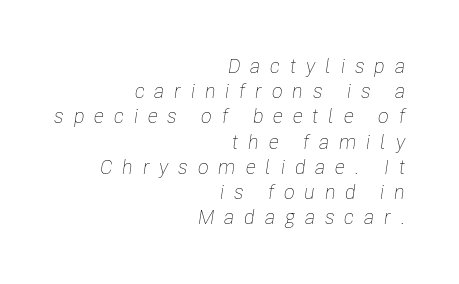
Q: Is the text bold? A: No.
Q: Is the text italic (slanted)? A: Yes, it leans right by about 8 degrees.
Q: Is the text underlined? A: No.
Q: How is the paragraph aligned? A: Right-aligned.
Q: Is the spacing between letters normal or unusually wide? A: Unusually wide.
Q: Is the spacing between lines tight, normal or loose? A: Normal.
